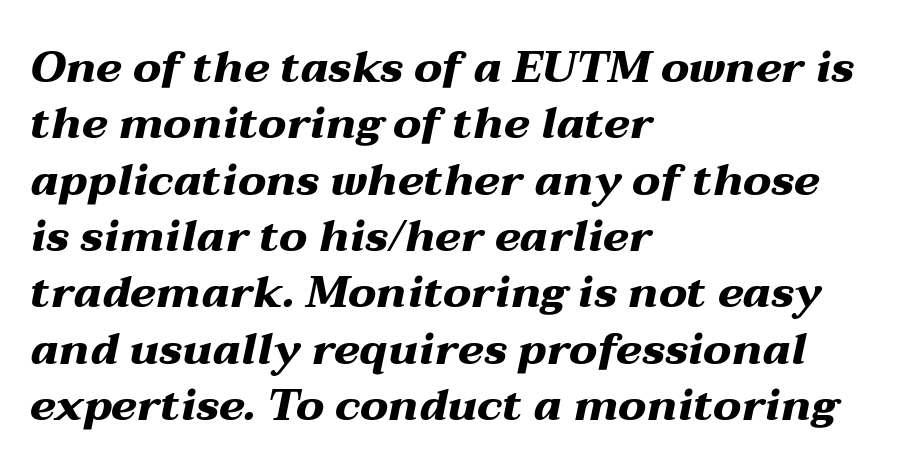
The image shows 44 px heavy, wide type, italic (leaning right); set left-aligned, normal line spacing (1.28x), normal letter spacing, not underlined; medium stroke contrast and a medium x-height.
